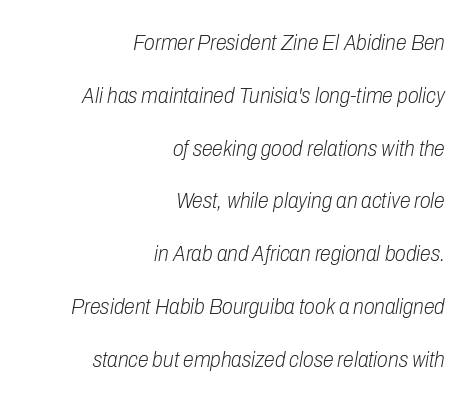
{"italic": "yes", "lean": "right", "slant_degrees": 10, "bold": "no", "underline": "no", "align": "right", "line_spacing": "loose", "line_spacing_ratio": 2.4, "letter_spacing": "normal", "letter_spacing_em": 0.0, "glyph_px": 22}
